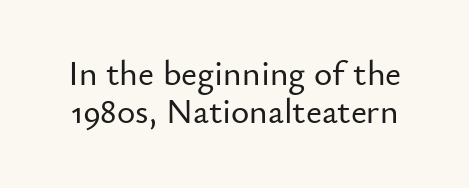
The image shows 35 px sans-serif type, upright; set tight line spacing (1.1x), normal letter spacing, not underlined; low stroke contrast and a small x-height.
